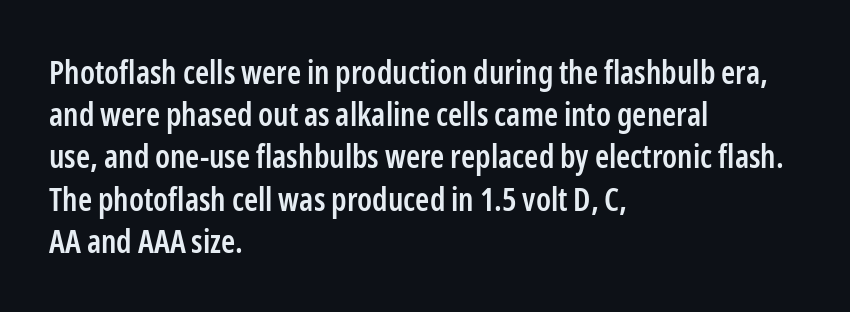
{"serif": "no", "italic": "no", "bold": "semi", "weight": "semibold", "width": "condensed", "stroke_contrast": "low", "x_height": "medium", "monospaced": "no", "underline": "no", "align": "left", "line_spacing": "normal", "line_spacing_ratio": 1.32, "letter_spacing": "normal", "letter_spacing_em": 0.0, "glyph_px": 32}
